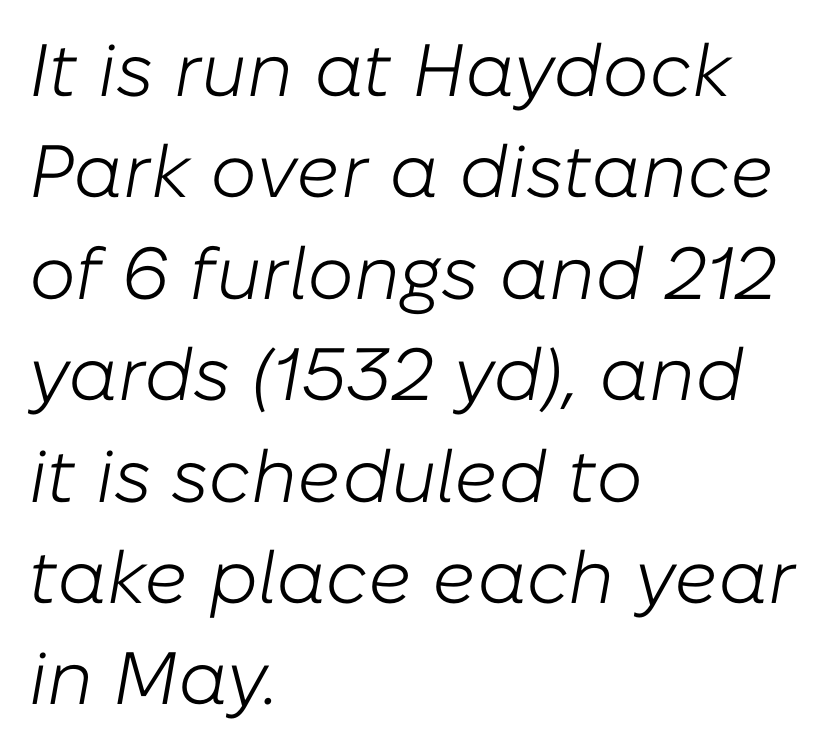
If you drew a line through each stem, it would be angled. Underlining? Definitely not there. The rendering uses natural spacing where letterforms have individual widths. Each word holds together tightly as a unit, with standard inter-letter gaps. The text block is weighted toward the left margin, trailing off unevenly rightward. The letterforms sit at book weight or below.
